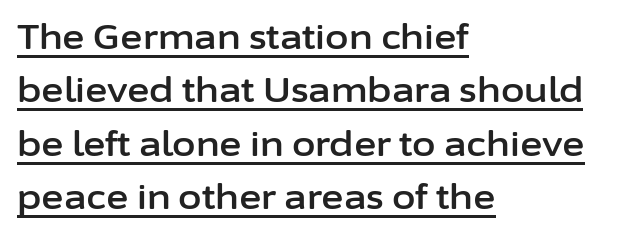
The image shows 34 px sans-serif type, upright; set left-aligned, normal line spacing (1.57x), normal letter spacing, underlined; low stroke contrast and a medium x-height.
